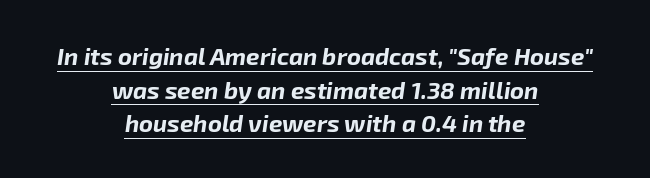
The letters are bold, with thick, heavy strokes. Visually the block forms a symmetrical silhouette, jagged on both flanks. Tracking value appears to be zero — textbook default spacing. A typographer would call this underscored text. The axis of the letterforms is tilted away from vertical. The space between consecutive lines is moderate.
